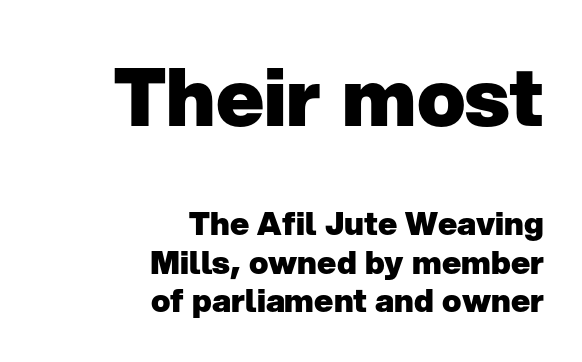
{"serif": "no", "italic": "no", "bold": "yes", "weight": "heavy", "width": "normal", "stroke_contrast": "low", "x_height": "medium", "monospaced": "no", "underline": "no", "align": "right", "line_spacing_ratio": 1.21, "letter_spacing": "normal", "letter_spacing_em": 0.0, "larger_block": "first", "size_ratio": 2.5, "glyph_px": 80}
